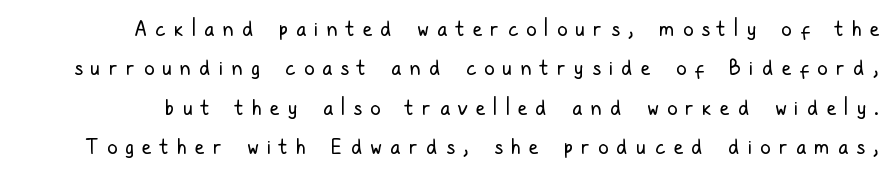
Q: Is the text bold? A: No.
Q: Is the text italic (slanted)? A: No, it is upright.
Q: Is the text underlined? A: No.
Q: Is the spacing between letters normal or unusually wide? A: Unusually wide.
